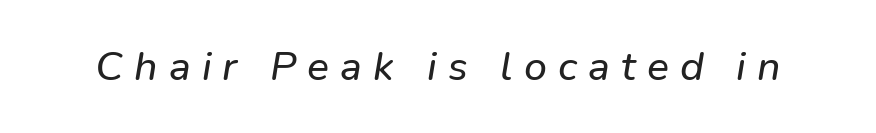
The image shows 41 px text type, italic (leaning right); set unusually wide letter spacing (+0.27 em), not underlined; low stroke contrast and a medium x-height.
